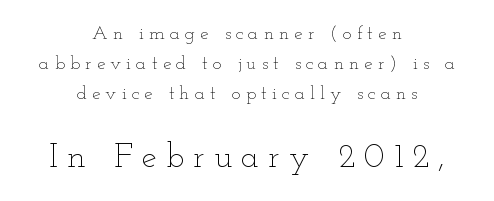
{"italic": "no", "bold": "no", "weight": "thin", "width": "wide", "stroke_contrast": "low", "x_height": "small", "monospaced": "no", "underline": "no", "align": "center", "line_spacing": "normal", "line_spacing_ratio": 1.58, "letter_spacing": "wide", "letter_spacing_em": 0.27, "larger_block": "second", "size_ratio": 1.79, "glyph_px": 34}
